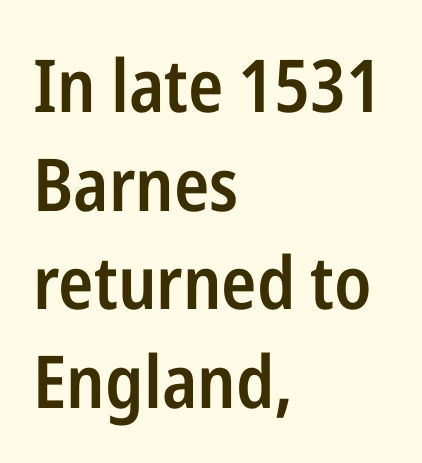
A semibold gives these letters moderate extra thickness, short of bold. The lines sit at an ordinary, default distance from one another. Is this a fixed-width face? No — the glyphs have proportional, varying widths. Bare-footed words on every line. In terms of letterspacing, this is plain default setting. A typesetter would label this face a sans.
